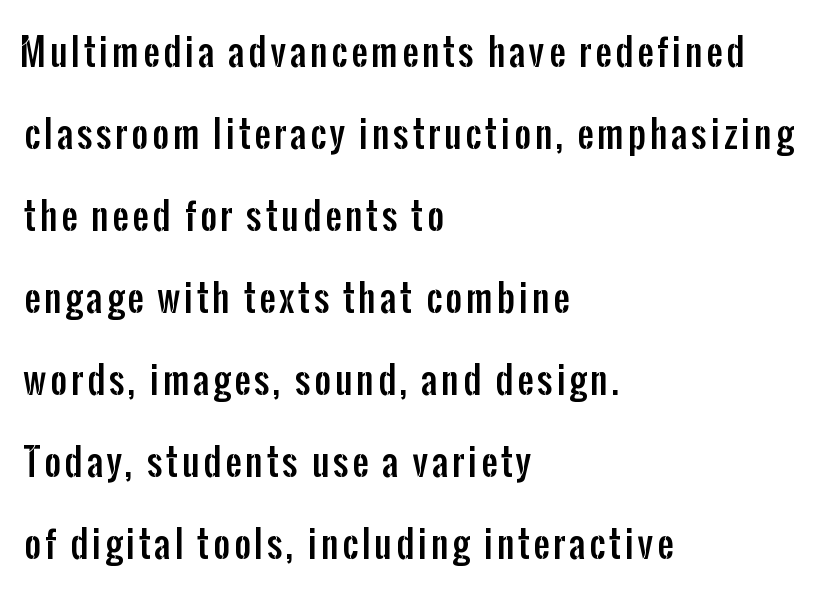
Q: Is the text italic (slanted)? A: No, it is upright.
Q: Is the typeface a serif or a sans-serif typeface? A: Sans-serif.
Q: Is the text underlined? A: No.
Q: How is the paragraph aligned? A: Left-aligned.
Q: Is the spacing between lines tight, normal or loose? A: Loose.
Q: Width (condensed, normal, or wide)? A: Condensed.
Q: Stroke contrast? A: Low.
Q: x-height? A: Medium.
Q: Monospaced? A: No.
